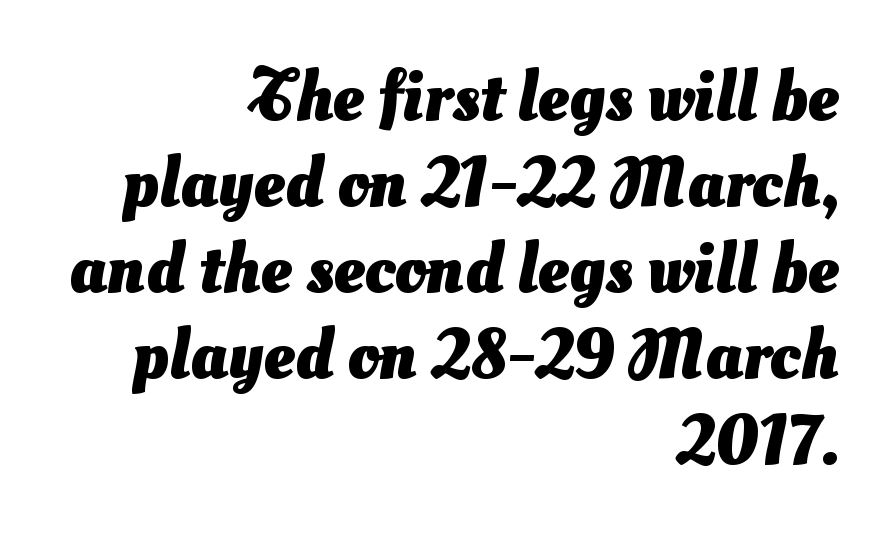
The image shows 71 px heavy sans-serif type; set right-aligned, line spacing 1.21x, normal letter spacing, not underlined; medium stroke contrast and a small x-height.
